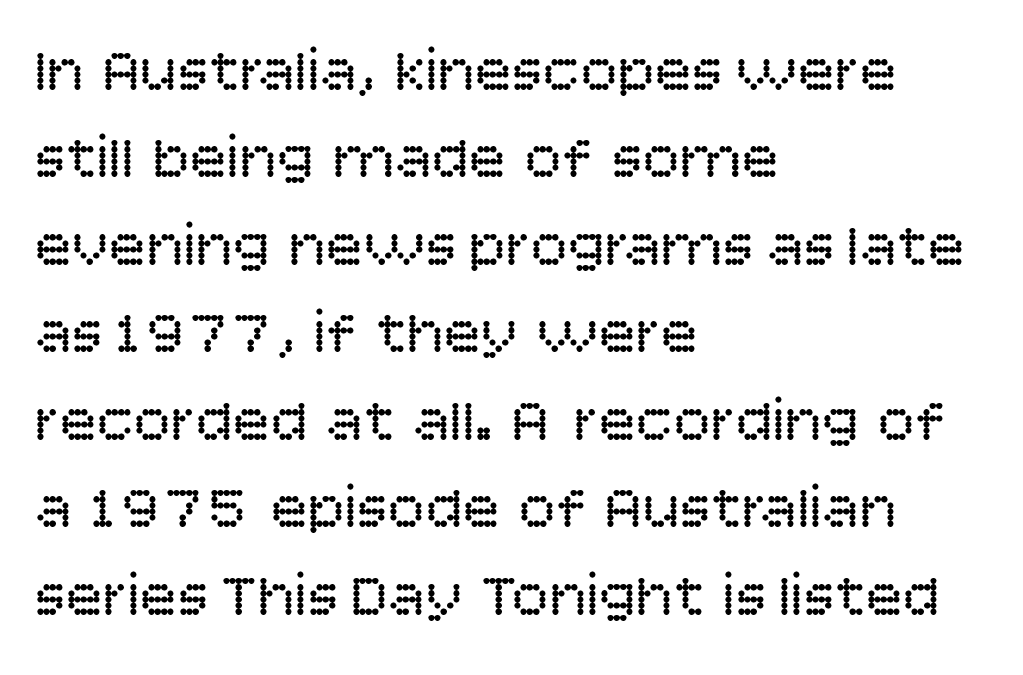
The image shows 62 px regular-weight sans-serif type, upright; set left-aligned, normal line spacing (1.41x), normal letter spacing, not underlined; low stroke contrast and a large x-height.
